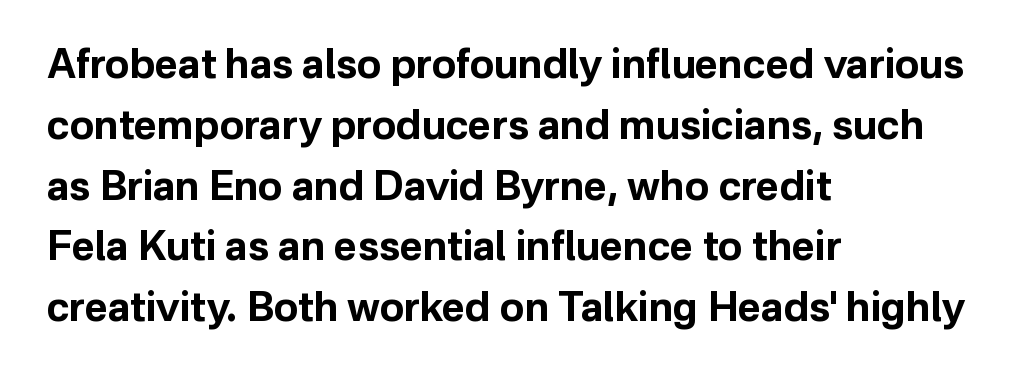
{"serif": "no", "italic": "no", "bold": "yes", "weight": "bold", "width": "normal", "stroke_contrast": "low", "x_height": "medium", "monospaced": "no", "underline": "no", "align": "left", "line_spacing": "normal", "line_spacing_ratio": 1.52, "letter_spacing": "normal", "letter_spacing_em": 0.0, "glyph_px": 40}
